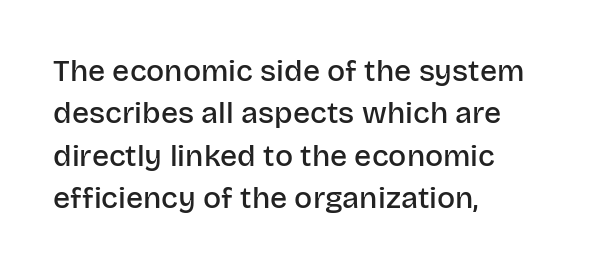
The image shows 30 px semibold sans-serif type, upright; set left-aligned, normal line spacing (1.41x), normal letter spacing, not underlined; low stroke contrast and a large x-height.
